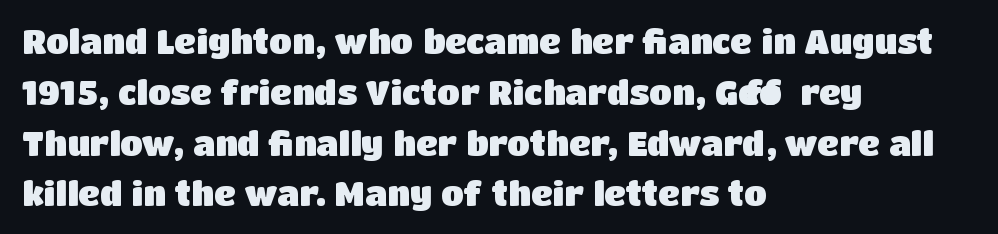
The image shows 33 px heavy sans-serif type, upright; set left-aligned, normal line spacing (1.54x), normal letter spacing, not underlined; low stroke contrast and a large x-height.
